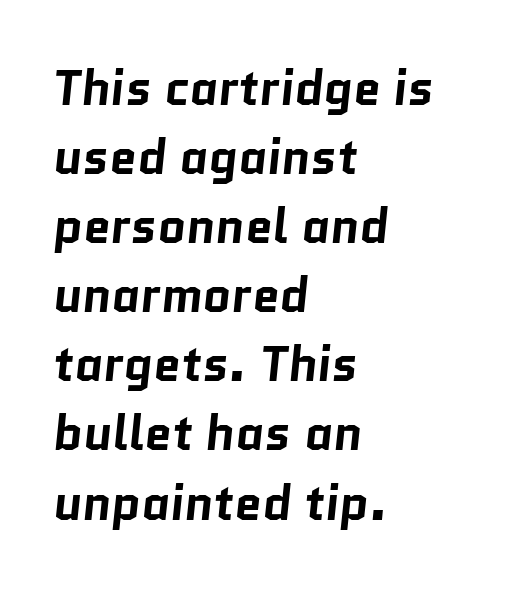
Q: Is the text bold? A: Yes.
Q: Is the typeface a serif or a sans-serif typeface? A: Sans-serif.
Q: Is the text underlined? A: No.
Q: How is the paragraph aligned? A: Left-aligned.
Q: Is the spacing between letters normal or unusually wide? A: Normal.
Q: Is the spacing between lines tight, normal or loose? A: Normal.
Q: Width (condensed, normal, or wide)? A: Normal.
Q: Stroke contrast? A: Low.
Q: x-height? A: Medium.
Q: Monospaced? A: No.
